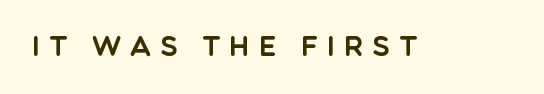
{"italic": "no", "underline": "no", "letter_spacing": "wide", "letter_spacing_em": 0.33, "glyph_px": 27}
